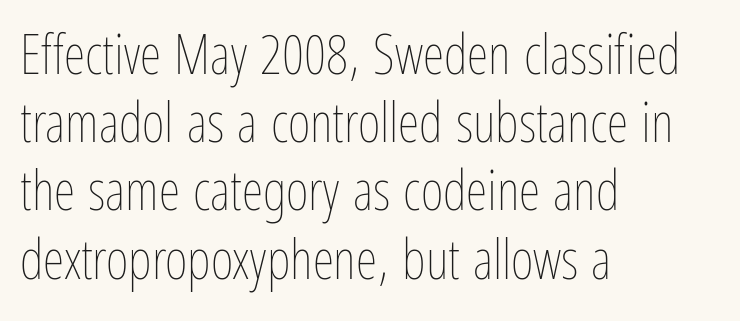
Each letter keeps its own natural width here, so spacing adapts to shape. Observe the ordinary spacing: letters are neighbours, not strangers. Stem width sits at or under what a default text font uses. Vertical strokes here are truly vertical.
